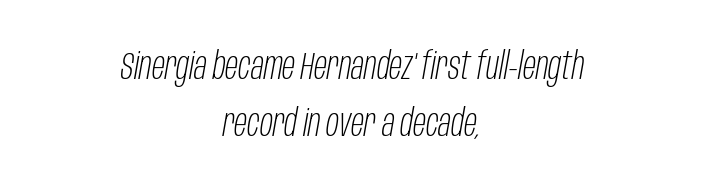
{"italic": "yes", "lean": "right", "slant_degrees": 10, "bold": "no", "weight": "light", "width": "condensed", "stroke_contrast": "low", "x_height": "large", "monospaced": "no", "underline": "no", "align": "center", "line_spacing": "normal", "line_spacing_ratio": 1.5, "letter_spacing": "normal", "letter_spacing_em": 0.0, "glyph_px": 38}
